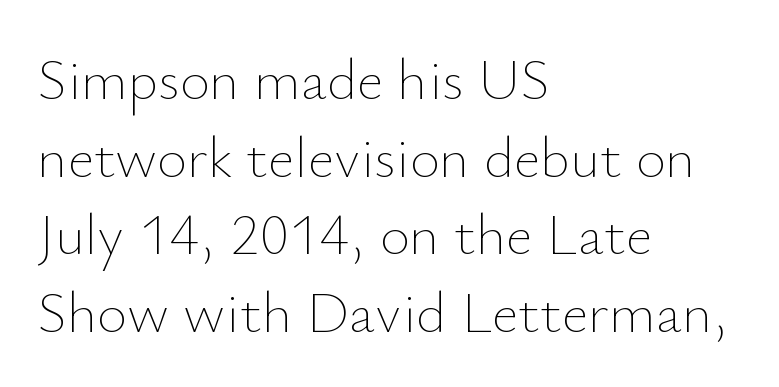
The image shows 58 px thin type, upright; set left-aligned, normal line spacing (1.34x), normal letter spacing, not underlined; low stroke contrast and a small x-height.
